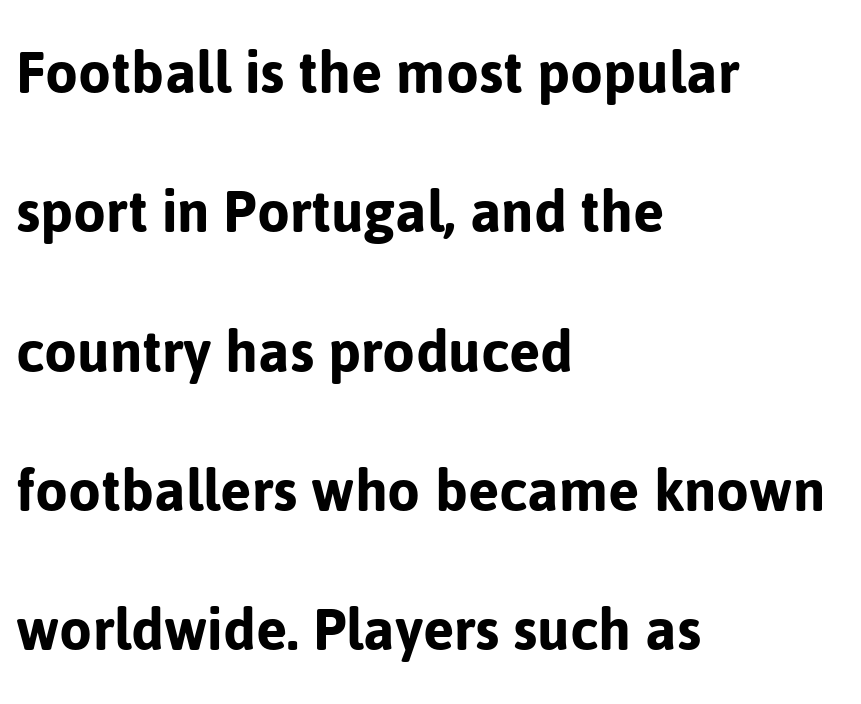
Nope, not italic — everything's standing straight. This sample uses plain, unmodified letter spacing. You could not count columns in this text — the font is proportionally spaced. The leading is generous, giving the passage an open texture. The zone under the glyphs is completely vacant.
